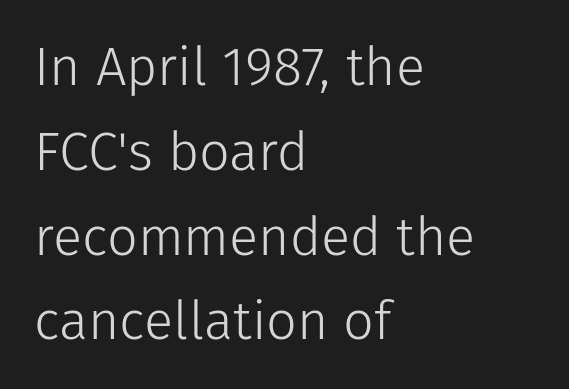
The image shows 54 px light sans-serif type, upright; set left-aligned, normal line spacing (1.57x), normal letter spacing, not underlined; low stroke contrast and a medium x-height.
